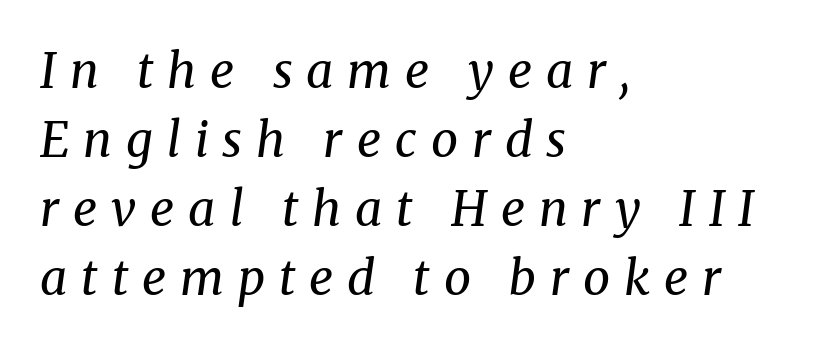
{"serif": "yes", "italic": "yes", "lean": "right", "slant_degrees": 8, "bold": "no", "weight": "regular", "width": "normal", "stroke_contrast": "medium", "x_height": "medium", "monospaced": "no", "underline": "no", "align": "left", "line_spacing": "normal", "line_spacing_ratio": 1.44, "letter_spacing": "wide", "letter_spacing_em": 0.29, "glyph_px": 48}
